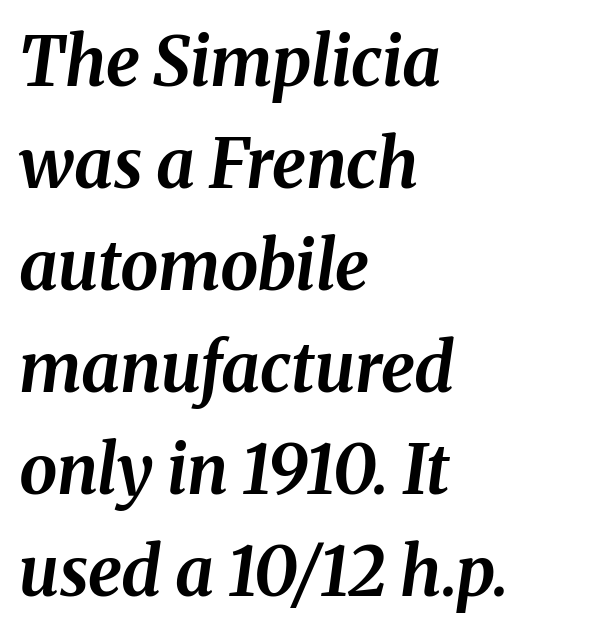
Q: Is the text bold? A: Yes.
Q: Is the text italic (slanted)? A: Yes, it leans right by about 8 degrees.
Q: Is the text underlined? A: No.
Q: How is the paragraph aligned? A: Left-aligned.
Q: Is the spacing between letters normal or unusually wide? A: Normal.
Q: Is the spacing between lines tight, normal or loose? A: Normal.
Q: Width (condensed, normal, or wide)? A: Normal.
Q: Stroke contrast? A: Medium.
Q: x-height? A: Medium.
Q: Monospaced? A: No.
